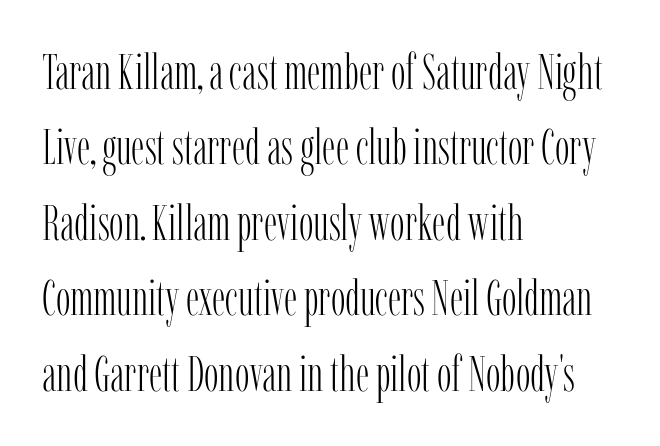
{"serif": "yes", "italic": "no", "bold": "no", "weight": "light", "width": "condensed", "stroke_contrast": "low", "x_height": "medium", "monospaced": "no", "underline": "no", "align": "left", "line_spacing": "normal", "line_spacing_ratio": 1.54, "letter_spacing": "normal", "letter_spacing_em": 0.0, "glyph_px": 49}
